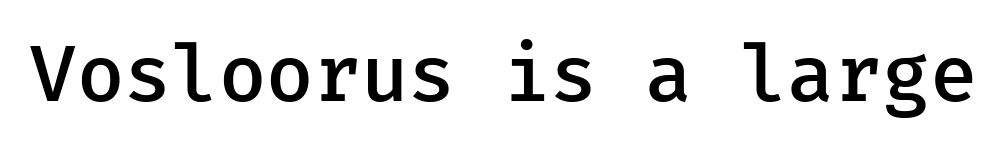
The image shows 77 px semibold sans-serif type, upright, monospaced; set normal letter spacing, not underlined; low stroke contrast and a medium x-height.
